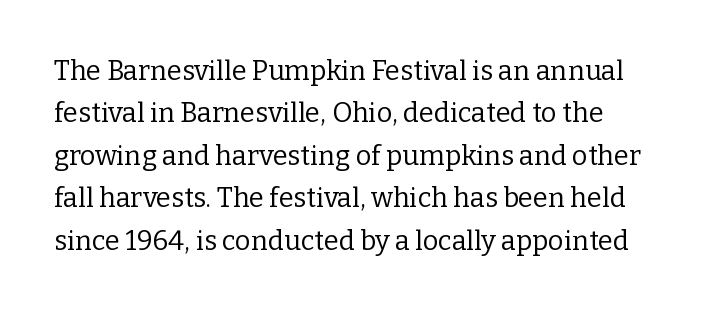
Is there much room between lines? A standard amount, neither cramped nor airy. The letters sit at their default tracking, neither squeezed nor spread. The zone under the glyphs is completely vacant. Stem width sits at or under what a default text font uses. Posture: vertical.
